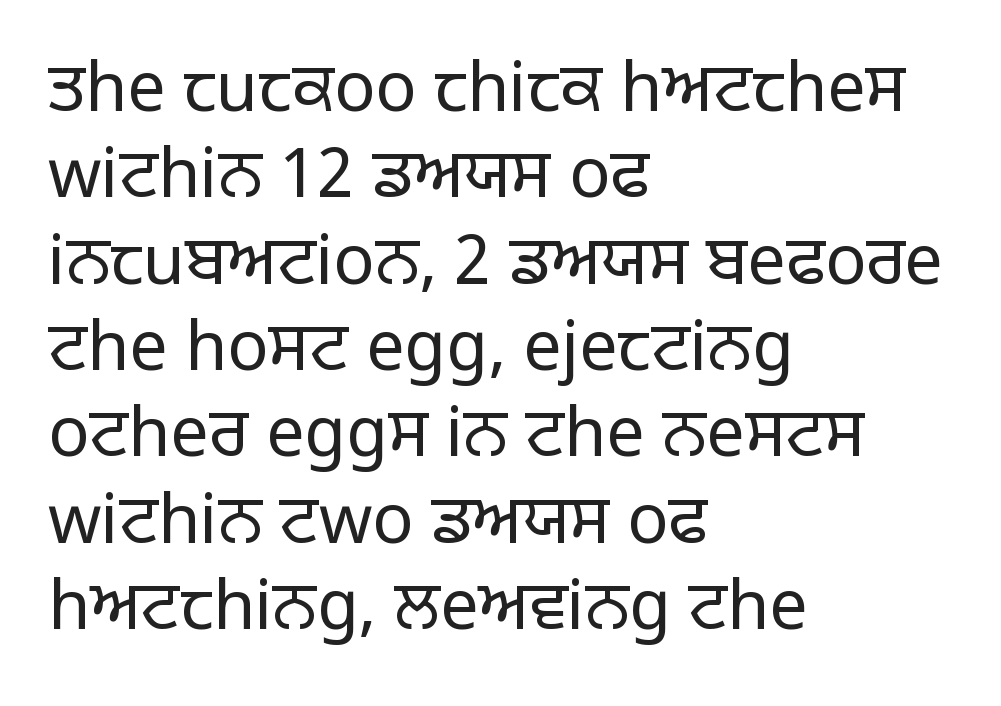
The image shows 68 px light sans-serif type, upright; set left-aligned, normal line spacing (1.27x), normal letter spacing, not underlined; low stroke contrast and a large x-height.
